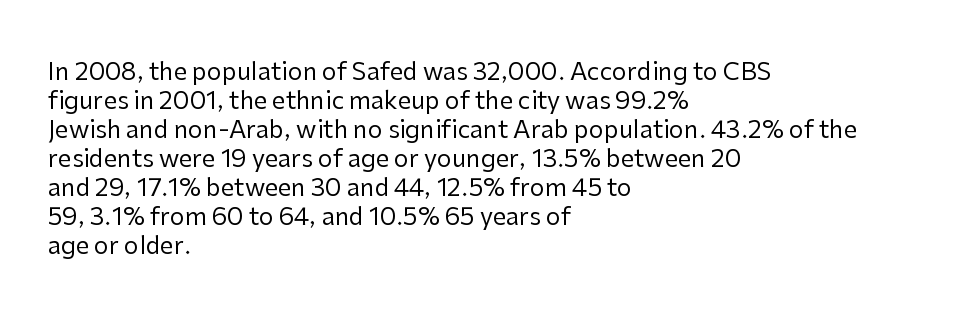
The strokes carry an ordinary text weight at most. Default kerning and tracking; the words read as compact shapes. The gap between lines stays unmarked. Does the lettering tilt? It doesn't — this is upright.
